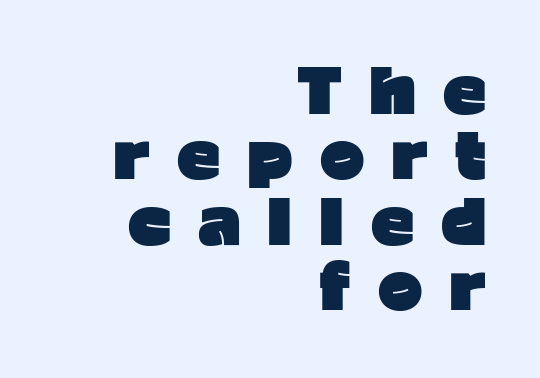
The image shows 60 px heavy sans-serif type, upright; set right-aligned, tight line spacing (1.09x), unusually wide letter spacing (+0.45 em), not underlined; low stroke contrast and a medium x-height.
